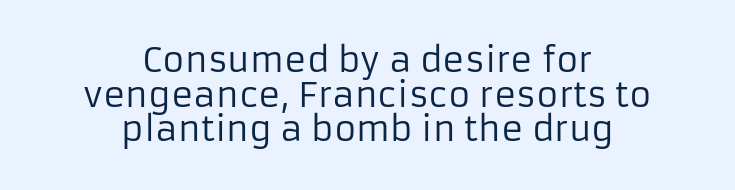
No extra tracking has been applied to these lines. Here the designer chose a conventional face with non-uniform glyph widths. The designer dialed line spacing down below the default. Unmarked baselines from the first word to the last. Heaviness? Minimal to ordinary, like unemphasized prose. Typographically, this falls in the sans-serif category.
